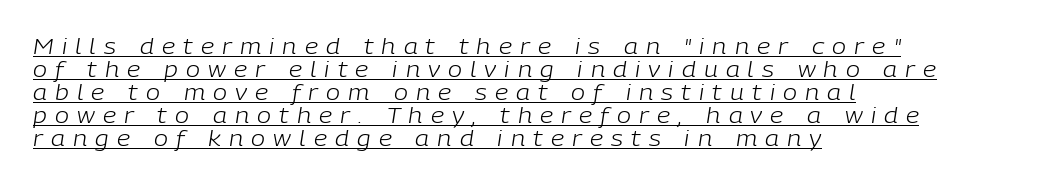
Q: Is the text bold? A: No.
Q: Is the text italic (slanted)? A: Yes, it leans right by about 9 degrees.
Q: Is the text underlined? A: Yes.
Q: How is the paragraph aligned? A: Left-aligned.
Q: Is the spacing between letters normal or unusually wide? A: Unusually wide.
Q: Is the spacing between lines tight, normal or loose? A: Tight.
